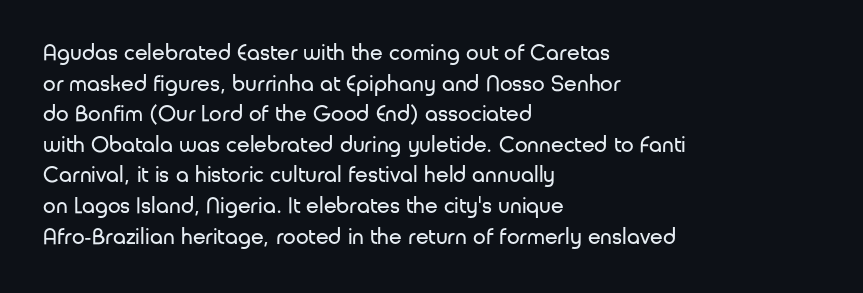
{"italic": "no", "bold": "no", "underline": "no", "align": "left", "line_spacing": "normal", "line_spacing_ratio": 1.33, "letter_spacing": "normal", "letter_spacing_em": 0.0, "glyph_px": 23}
